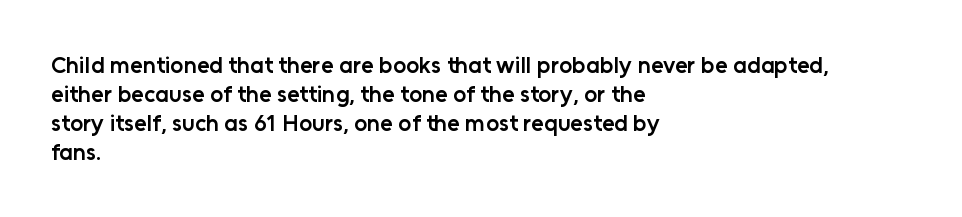
Q: Is the text bold? A: Semi-bold.
Q: Is the text italic (slanted)? A: No, it is upright.
Q: Is the text underlined? A: No.
Q: How is the paragraph aligned? A: Left-aligned.
Q: Is the spacing between letters normal or unusually wide? A: Normal.
Q: Is the spacing between lines tight, normal or loose? A: Normal.
